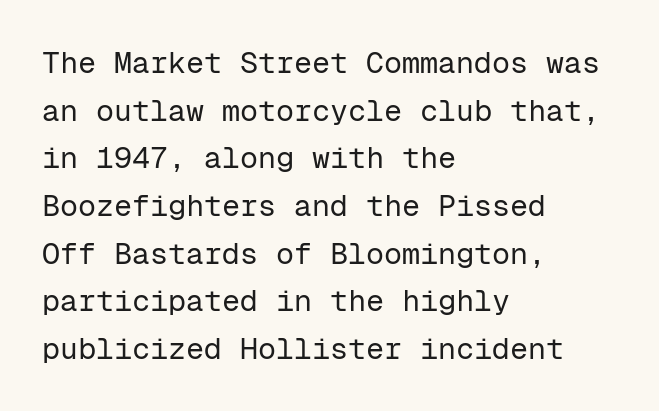
Q: Is the text bold? A: No.
Q: Is the text italic (slanted)? A: No, it is upright.
Q: Is the typeface a serif or a sans-serif typeface? A: Sans-serif.
Q: Is the text underlined? A: No.
Q: How is the paragraph aligned? A: Left-aligned.
Q: Is the spacing between letters normal or unusually wide? A: Normal.
Q: Is the spacing between lines tight, normal or loose? A: Normal.
Q: Width (condensed, normal, or wide)? A: Normal.
Q: Stroke contrast? A: Low.
Q: x-height? A: Medium.
Q: Monospaced? A: Yes.
